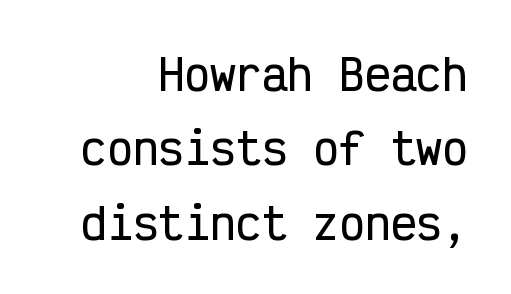
The image shows 43 px condensed sans-serif type, upright, monospaced; set right-aligned, line spacing 1.73x, normal letter spacing, not underlined; low stroke contrast and a medium x-height.
